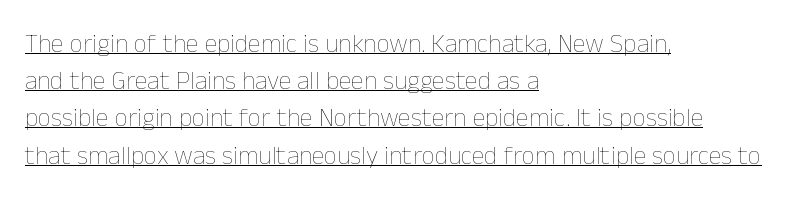
{"italic": "no", "bold": "no", "underline": "yes", "align": "left", "line_spacing": "normal", "line_spacing_ratio": 1.43, "letter_spacing": "normal", "letter_spacing_em": 0.0, "glyph_px": 26}
